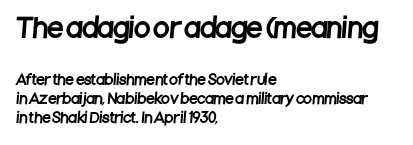
{"underline": "no", "align": "left", "line_spacing": "normal", "line_spacing_ratio": 1.38, "letter_spacing": "normal", "letter_spacing_em": 0.0, "larger_block": "first", "size_ratio": 1.86, "glyph_px": 26}
